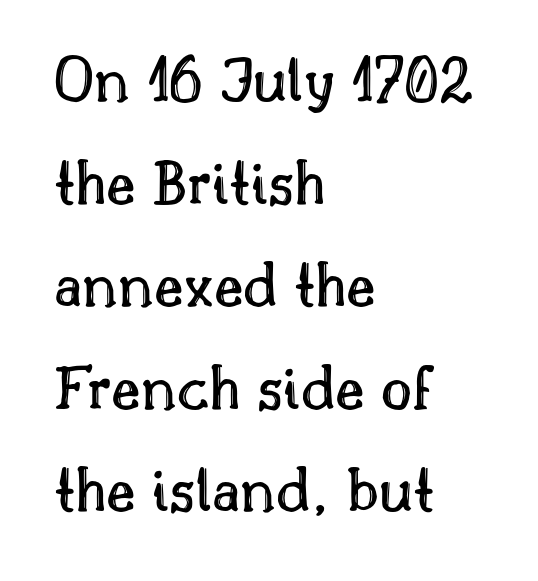
The image shows 67 px text type, upright; set left-aligned, normal line spacing (1.53x), normal letter spacing, not underlined; a small x-height.
